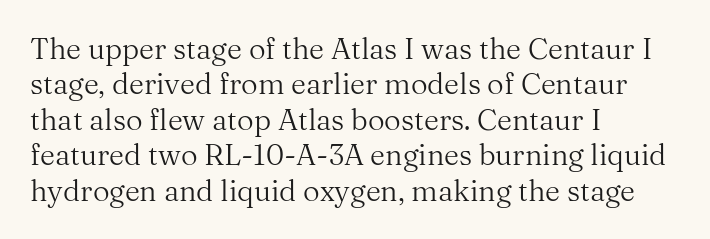
The image shows 29 px regular-weight serif type, upright; set left-aligned, line spacing 1.22x, normal letter spacing, not underlined; medium stroke contrast and a medium x-height.
